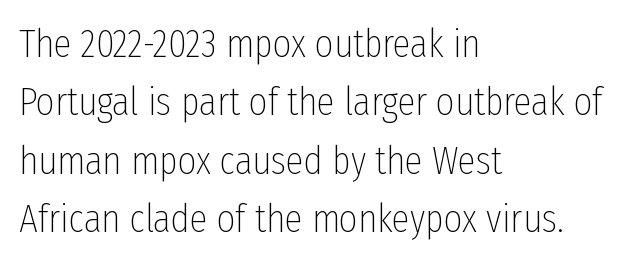
Q: Is the text bold? A: No.
Q: Is the text italic (slanted)? A: No, it is upright.
Q: Is the typeface a serif or a sans-serif typeface? A: Sans-serif.
Q: Is the text underlined? A: No.
Q: How is the paragraph aligned? A: Left-aligned.
Q: Is the spacing between letters normal or unusually wide? A: Normal.
Q: Is the spacing between lines tight, normal or loose? A: Normal.
Q: Width (condensed, normal, or wide)? A: Condensed.
Q: Stroke contrast? A: Low.
Q: x-height? A: Medium.
Q: Monospaced? A: No.
